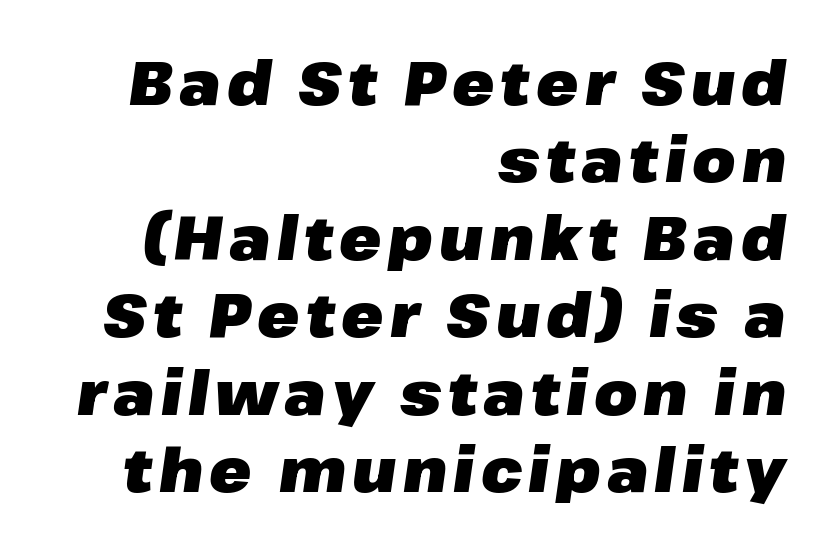
The image shows 62 px heavy type, italic (leaning right); set right-aligned, normal line spacing (1.25x), not underlined; low stroke contrast and a medium x-height.
